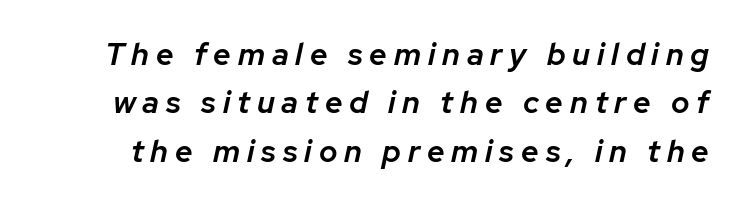
Designer's note — italics engaged. Glyph-to-glyph distance is far greater than everyday printed text. Normally led — the rows are evenly, conventionally spaced. The gap between lines stays unmarked.
